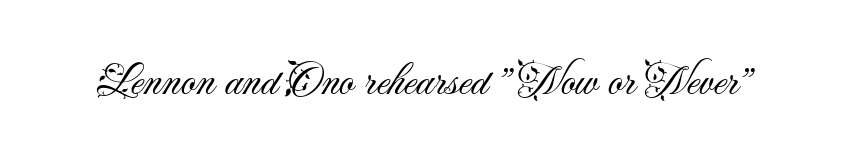
The image shows 46 px light sans-serif type; set normal letter spacing, not underlined; medium stroke contrast and a small x-height.
